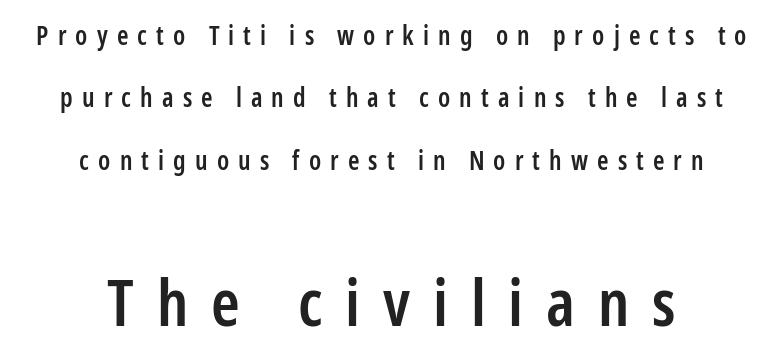
The zone under the glyphs is completely vacant. Looks like regular typesetting: each glyph gets only the width it needs. The composition opens small and finishes big. The passage is arranged like a title page — every line centered. Whoever set this chose breathing room over compactness in the vertical rhythm. The tracking reads as deliberately expanded to a designer's eye.
